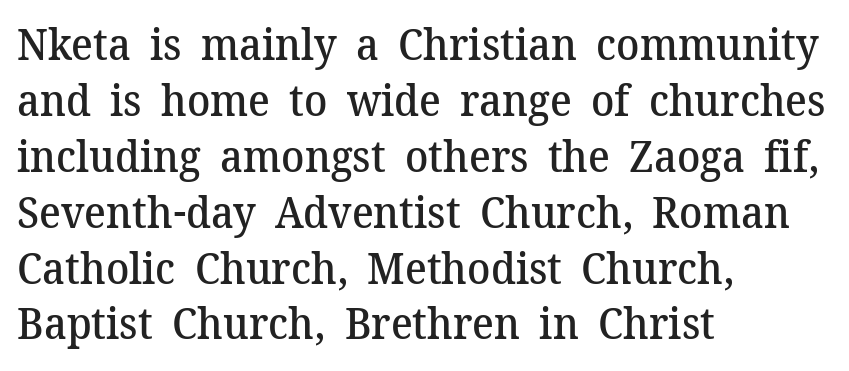
Does the weight exceed regular? Yes, but only to semibold. The letters advance in unequal steps, a hallmark of proportional type. There is no visible air inserted between adjacent glyphs. A typesetter would label this face a serif.
